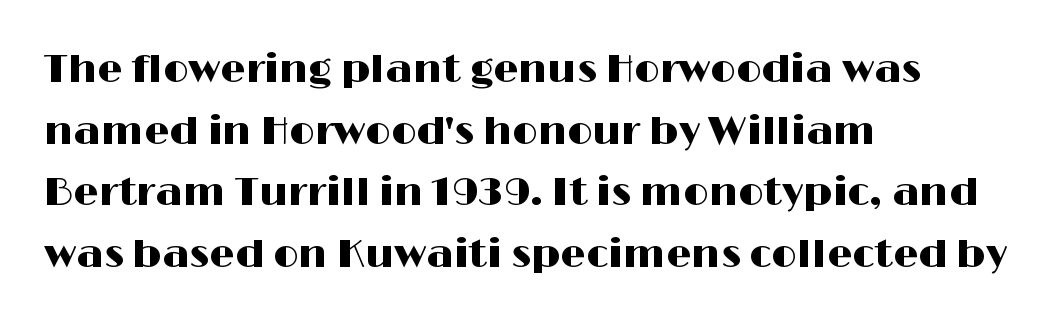
Q: Is the text italic (slanted)? A: No, it is upright.
Q: Is the typeface a serif or a sans-serif typeface? A: Sans-serif.
Q: Is the text underlined? A: No.
Q: How is the paragraph aligned? A: Left-aligned.
Q: Is the spacing between letters normal or unusually wide? A: Normal.
Q: Is the spacing between lines tight, normal or loose? A: Normal.
Q: Width (condensed, normal, or wide)? A: Wide.
Q: Stroke contrast? A: High.
Q: x-height? A: Medium.
Q: Monospaced? A: No.
